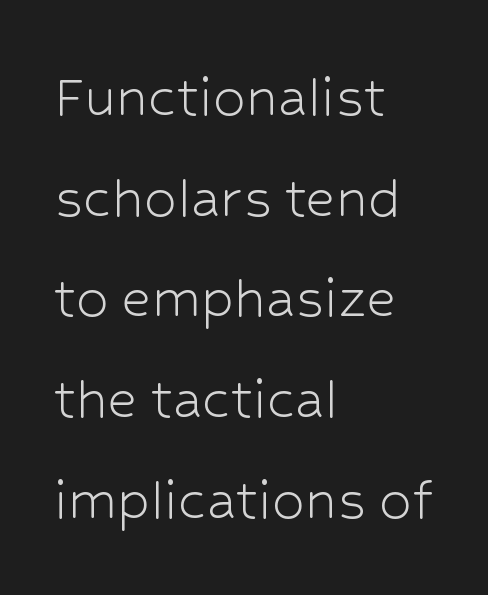
The image shows 65 px light sans-serif type, upright; set left-aligned, normal line spacing (1.55x), normal letter spacing, not underlined; low stroke contrast and a medium x-height.
